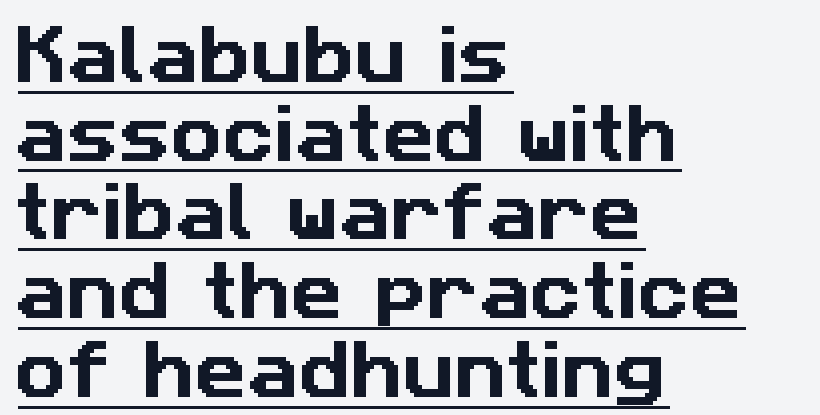
The image shows 64 px sans-serif type; set left-aligned, line spacing 1.23x, normal letter spacing, underlined; low stroke contrast and a medium x-height.
